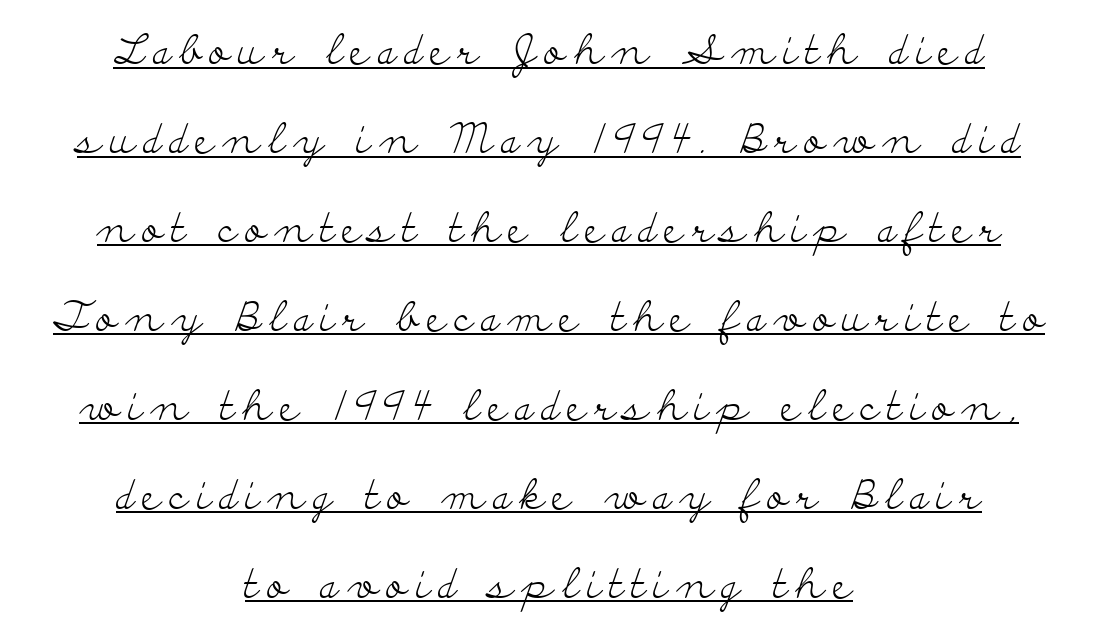
Students, observe the line beneath the letters — that is underlining. You could not count columns in this text — the font is proportionally spaced. A typesetter would call this heavily tracked-out type.
